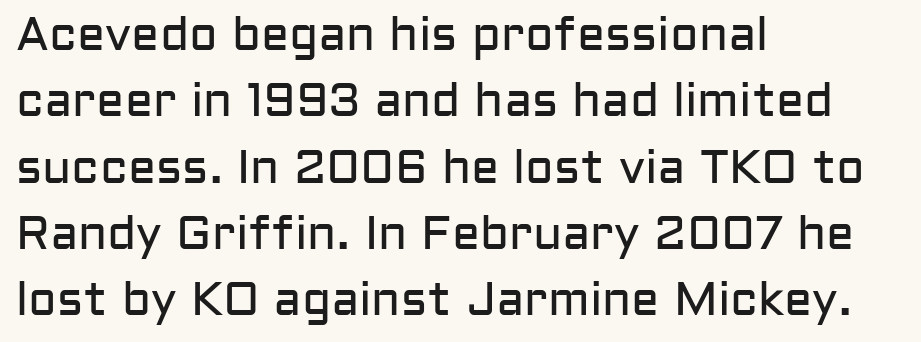
Q: Is the text bold? A: No.
Q: Is the text italic (slanted)? A: No, it is upright.
Q: Is the typeface a serif or a sans-serif typeface? A: Sans-serif.
Q: Is the text underlined? A: No.
Q: How is the paragraph aligned? A: Left-aligned.
Q: Is the spacing between letters normal or unusually wide? A: Normal.
Q: Is the spacing between lines tight, normal or loose? A: Normal.
Q: Width (condensed, normal, or wide)? A: Normal.
Q: Stroke contrast? A: Low.
Q: x-height? A: Medium.
Q: Monospaced? A: No.
